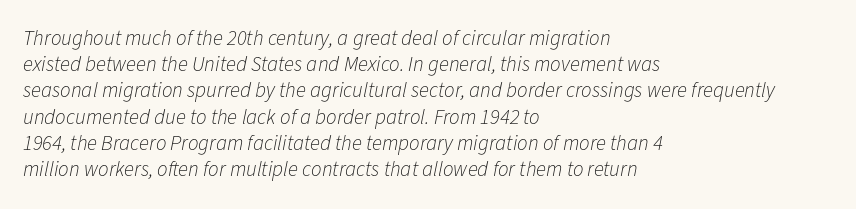
The foot of each line stays bare and open. Compared with a typical body face, this is equally light or lighter still. Designer's note — italics engaged. Tracking here is standard; glyphs follow each other at the usual distance. Notice how descenders clear the ascenders below comfortably — that's standard leading. All the whitespace from short lines collects on the right.
